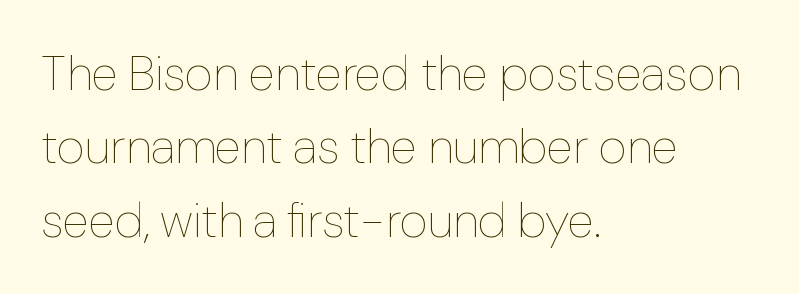
The image shows 49 px thin type, upright; set left-aligned, normal line spacing (1.5x), normal letter spacing, not underlined; low stroke contrast and a medium x-height.
